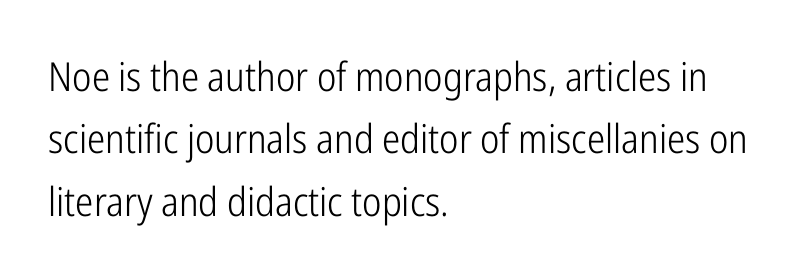
Q: Is the text bold? A: No.
Q: Is the text italic (slanted)? A: No, it is upright.
Q: Is the typeface a serif or a sans-serif typeface? A: Sans-serif.
Q: Is the text underlined? A: No.
Q: How is the paragraph aligned? A: Left-aligned.
Q: Is the spacing between letters normal or unusually wide? A: Normal.
Q: Is the spacing between lines tight, normal or loose? A: Normal.
Q: Width (condensed, normal, or wide)? A: Condensed.
Q: Stroke contrast? A: Low.
Q: x-height? A: Medium.
Q: Monospaced? A: No.
